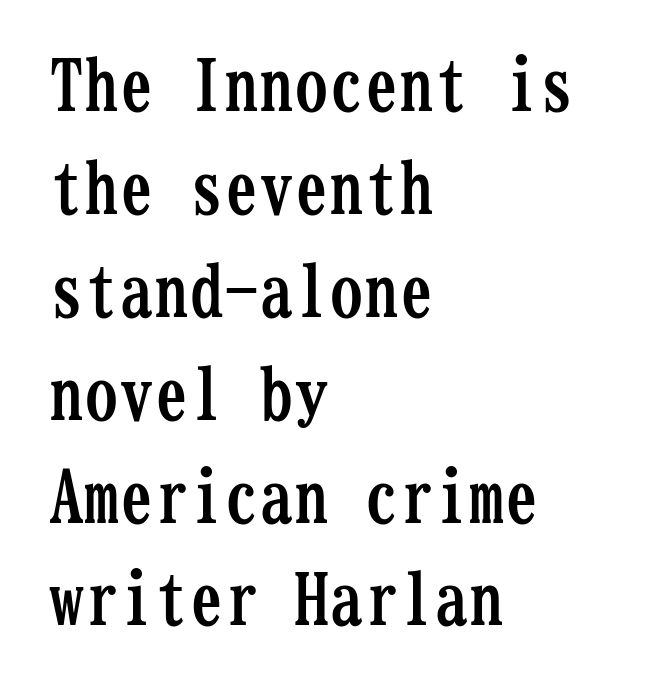
Default kerning and tracking; the words read as compact shapes. The block of text has a typical density, with ordinary space between rows. Note the uniform advance width — an 'i' takes as much space as an 'm'. Left-aligned paragraph, ragged on the right. Is the type bold? Yes — the strokes are clearly thick and heavy. Type without underlining.
